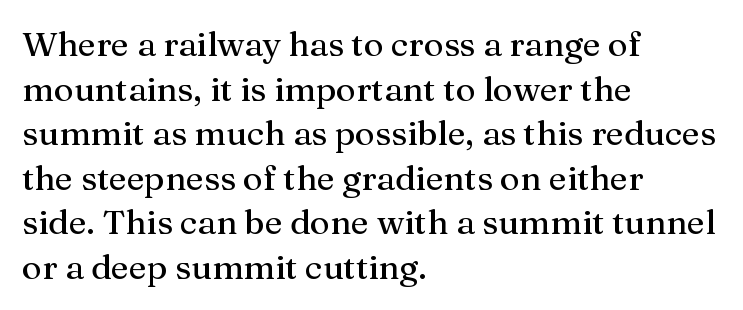
Q: Is the text italic (slanted)? A: No, it is upright.
Q: Is the typeface a serif or a sans-serif typeface? A: Serif.
Q: Is the text underlined? A: No.
Q: How is the paragraph aligned? A: Left-aligned.
Q: Is the spacing between letters normal or unusually wide? A: Normal.
Q: Is the spacing between lines tight, normal or loose? A: Normal.
Q: Width (condensed, normal, or wide)? A: Normal.
Q: Stroke contrast? A: Medium.
Q: x-height? A: Medium.
Q: Monospaced? A: No.
